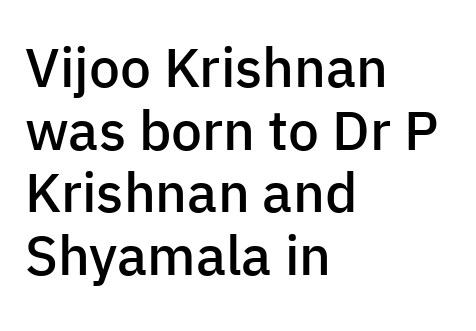
Unlike a traditional serif, this face leaves its strokes unadorned. Each letter keeps its own natural width here, so spacing adapts to shape. Tall strokes in this sample are plumb rather than angled. The vertical gap from one line to the next is small. In terms of letterspacing, this is plain default setting.
